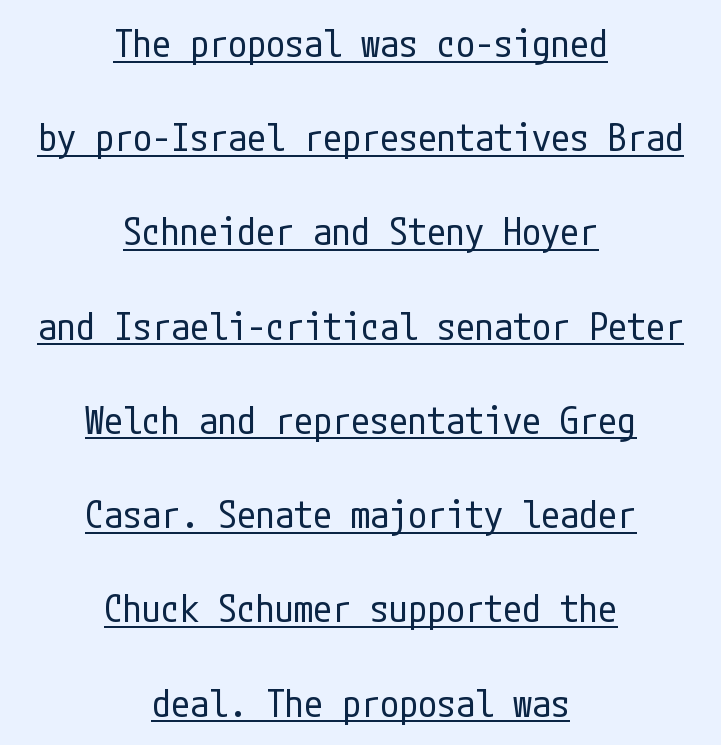
{"serif": "no", "italic": "no", "bold": "no", "weight": "regular", "width": "condensed", "stroke_contrast": "low", "x_height": "medium", "underline": "yes", "align": "center", "line_spacing": "loose", "line_spacing_ratio": 2.48, "letter_spacing": "normal", "letter_spacing_em": 0.0, "glyph_px": 38}
